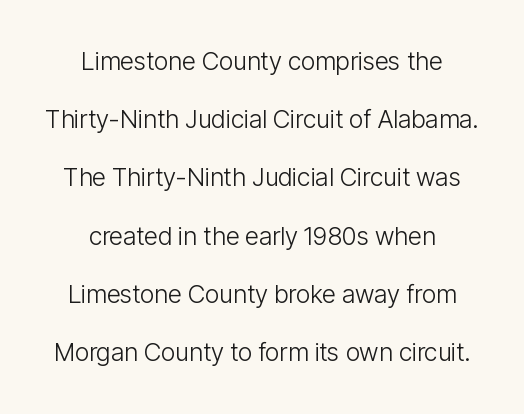
A great deal of white space separates one row of letters from the next. Every row of glyphs is offset so its center matches the block's center. Every character sits straight up, as roman type does. A typesetter would call this zero additional tracking. Type without underlining.
